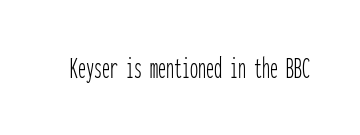
The image shows 32 px thin, condensed sans-serif type, upright, monospaced; set normal letter spacing, not underlined; low stroke contrast and a medium x-height.
